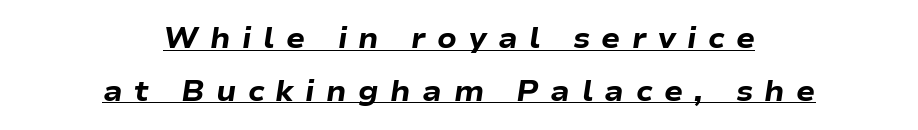
{"italic": "yes", "lean": "right", "slant_degrees": 9, "bold": "yes", "weight": "heavy", "width": "wide", "stroke_contrast": "low", "x_height": "medium", "monospaced": "no", "underline": "yes", "align": "center", "line_spacing_ratio": 1.88, "letter_spacing": "wide", "letter_spacing_em": 0.41, "glyph_px": 28}
